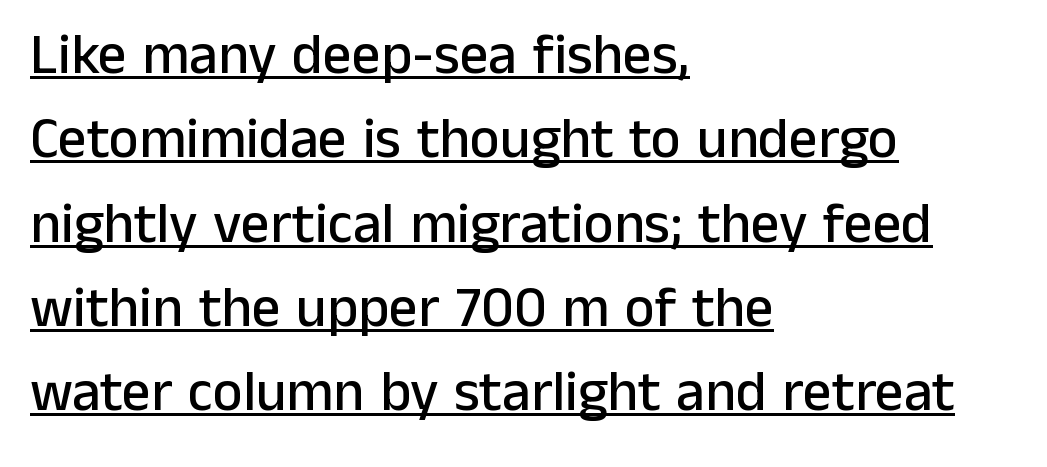
{"serif": "no", "italic": "no", "width": "normal", "stroke_contrast": "low", "x_height": "medium", "monospaced": "no", "underline": "yes", "align": "left", "line_spacing": "normal", "line_spacing_ratio": 1.48, "letter_spacing": "normal", "letter_spacing_em": 0.0, "glyph_px": 57}
